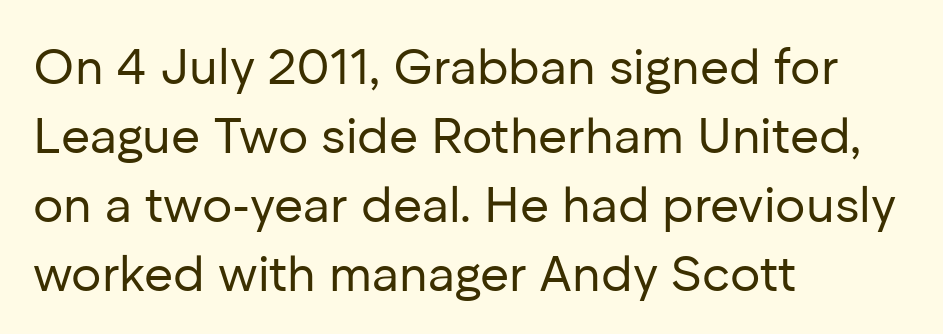
The image shows 50 px regular-weight sans-serif type, upright; set left-aligned, normal line spacing (1.38x), normal letter spacing, not underlined; low stroke contrast and a medium x-height.
